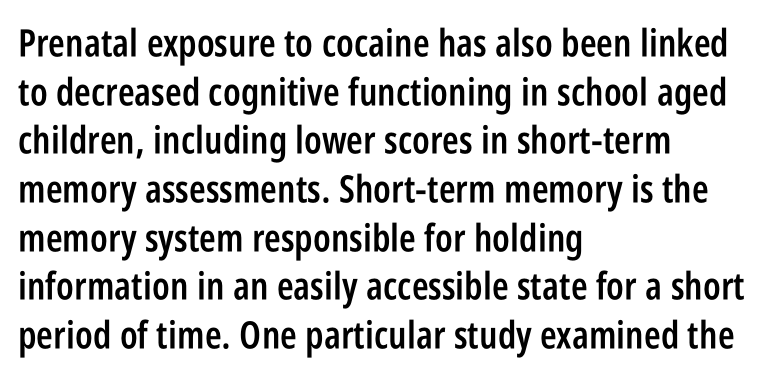
{"serif": "no", "italic": "no", "bold": "semi", "weight": "semibold", "width": "condensed", "stroke_contrast": "low", "x_height": "large", "monospaced": "no", "underline": "no", "align": "left", "line_spacing": "normal", "line_spacing_ratio": 1.28, "letter_spacing": "normal", "letter_spacing_em": 0.0, "glyph_px": 38}
